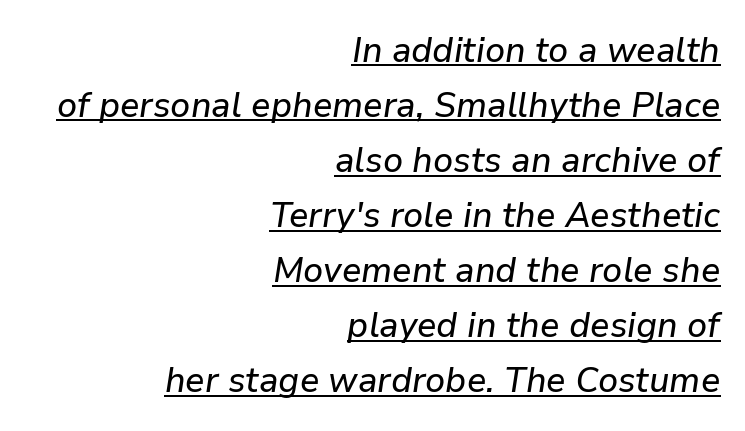
Q: Is the text italic (slanted)? A: Yes, it leans right by about 9 degrees.
Q: Is the text underlined? A: Yes.
Q: How is the paragraph aligned? A: Right-aligned.
Q: Is the spacing between letters normal or unusually wide? A: Normal.
Q: Is the spacing between lines tight, normal or loose? A: Normal.
Q: Width (condensed, normal, or wide)? A: Normal.
Q: Stroke contrast? A: Low.
Q: x-height? A: Medium.
Q: Monospaced? A: No.
